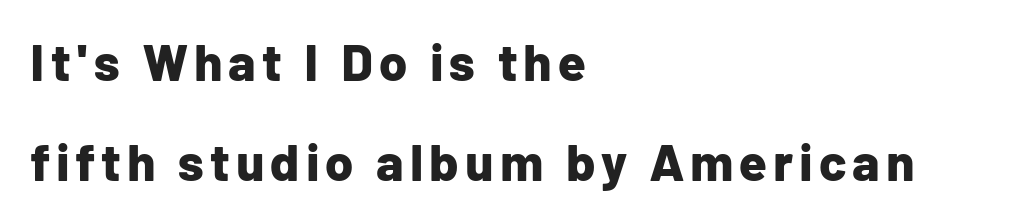
{"serif": "no", "italic": "no", "bold": "yes", "weight": "bold", "width": "normal", "stroke_contrast": "low", "x_height": "medium", "monospaced": "no", "underline": "no", "align": "left", "line_spacing": "loose", "line_spacing_ratio": 1.96, "glyph_px": 51}
